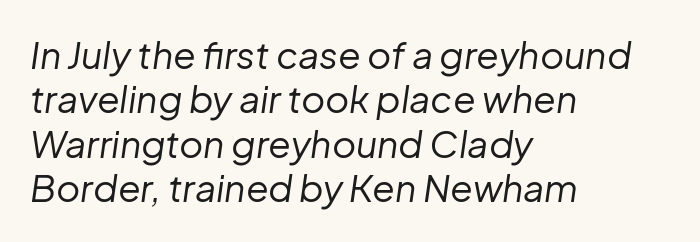
{"italic": "yes", "lean": "right", "slant_degrees": 8, "bold": "no", "weight": "regular", "width": "normal", "stroke_contrast": "low", "x_height": "medium", "monospaced": "no", "underline": "no", "align": "left", "line_spacing_ratio": 1.2, "letter_spacing": "normal", "letter_spacing_em": 0.0, "glyph_px": 37}
